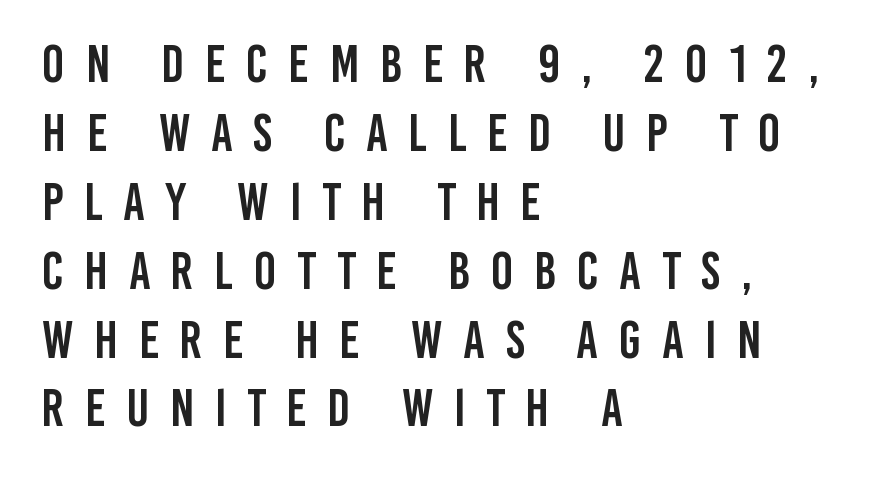
{"serif": "no", "italic": "no", "width": "condensed", "stroke_contrast": "low", "x_height": "large", "monospaced": "no", "underline": "no", "align": "left", "line_spacing": "normal", "line_spacing_ratio": 1.3, "letter_spacing": "wide", "letter_spacing_em": 0.39, "glyph_px": 53}
